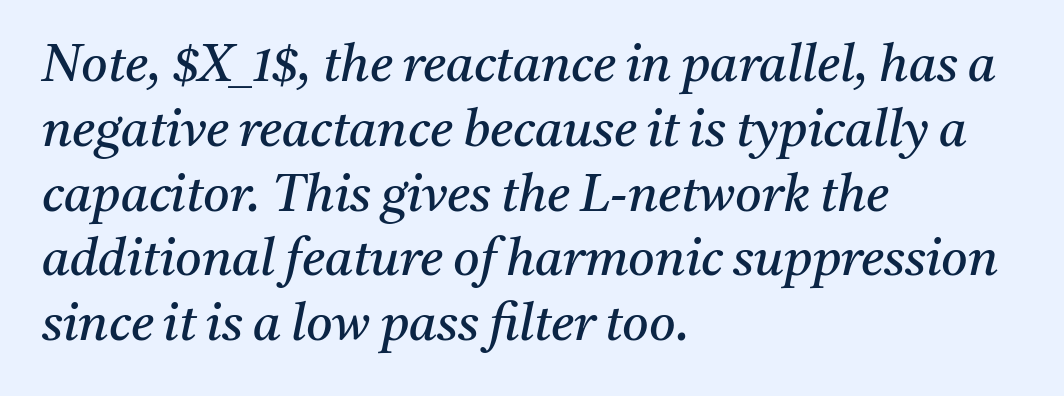
{"serif": "yes", "italic": "yes", "lean": "right", "slant_degrees": 11, "bold": "no", "weight": "regular", "width": "normal", "stroke_contrast": "medium", "x_height": "medium", "monospaced": "no", "underline": "no", "align": "left", "line_spacing": "normal", "line_spacing_ratio": 1.27, "letter_spacing": "normal", "letter_spacing_em": 0.0, "glyph_px": 51}
